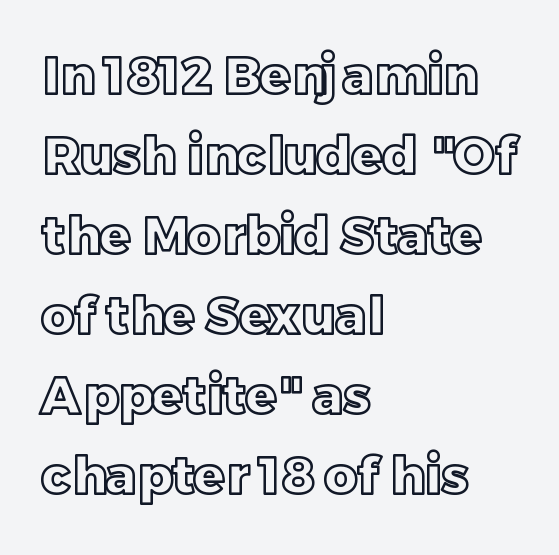
{"italic": "no", "width": "normal", "x_height": "large", "monospaced": "no", "underline": "no", "align": "left", "line_spacing": "normal", "line_spacing_ratio": 1.57, "letter_spacing": "normal", "letter_spacing_em": 0.0, "glyph_px": 51}
